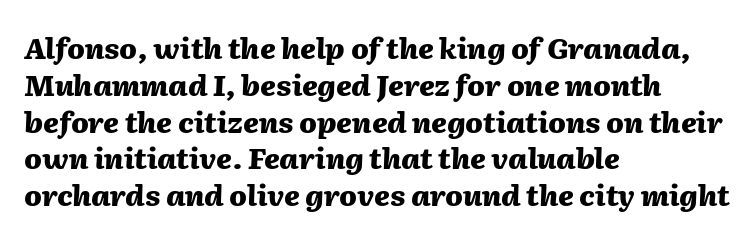
Q: Is the text bold? A: Yes.
Q: Is the text italic (slanted)? A: Yes, it leans right by about 2 degrees.
Q: Is the text underlined? A: No.
Q: How is the paragraph aligned? A: Left-aligned.
Q: Is the spacing between letters normal or unusually wide? A: Normal.
Q: Is the spacing between lines tight, normal or loose? A: Normal.
Q: Width (condensed, normal, or wide)? A: Normal.
Q: Stroke contrast? A: Medium.
Q: x-height? A: Medium.
Q: Monospaced? A: No.
